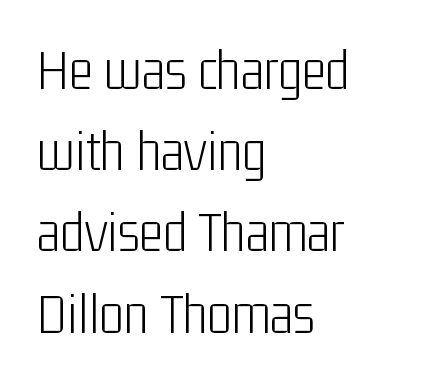
Unmarked baselines from the first word to the last. The tracking reads as untouched default to a designer's eye. Each new line begins a customary step beneath the previous one. Serifs: no, the terminals of the letterforms are clean. The paragraph shown leans on its left margin. Characters remain perfectly vertical along every line.
